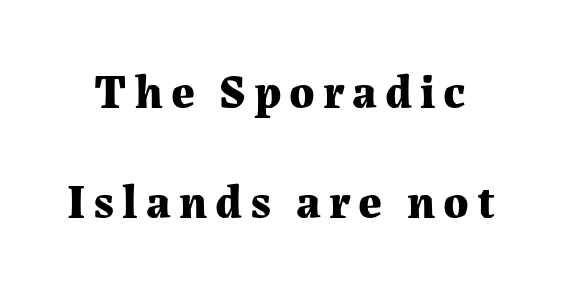
The image shows 47 px bold serif type, upright; set loose line spacing (2.33x), not underlined; medium stroke contrast and a medium x-height.
